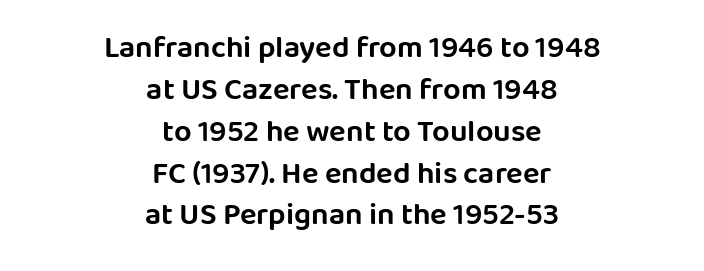
{"serif": "no", "italic": "no", "width": "normal", "stroke_contrast": "low", "x_height": "large", "monospaced": "no", "underline": "no", "align": "center", "line_spacing": "normal", "line_spacing_ratio": 1.35, "letter_spacing": "normal", "letter_spacing_em": 0.0, "glyph_px": 31}
